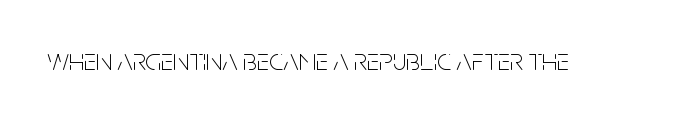
The glyphs in this specimen are sans serif. Any mark beneath the type? The region is blank. The passage shown is typed in a proportional face where columns would drift. Is the letter spacing exaggerated? No — it looks like the ordinary default. It's the straight-up-and-down kind of type. A quiet, ordinary-to-light weight characterises the typeface.
